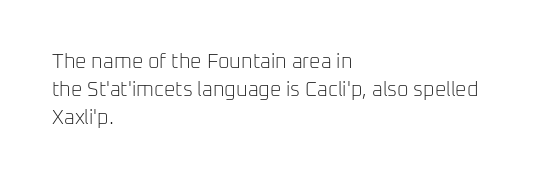
The image shows 20 px text type, upright; set left-aligned, normal line spacing (1.41x), normal letter spacing, not underlined.
